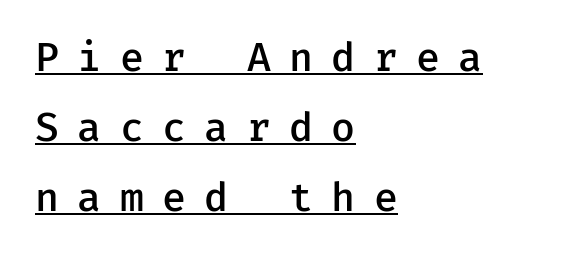
Unlike a traditional serif, this face leaves its strokes unadorned. Notice how the stems are strictly vertical — no italics here. A classic flush-left, rag-right setting is used for this passage. Words appear elongated and porous because spacing is wide. Does the weight exceed regular? Yes, but only to semibold.
